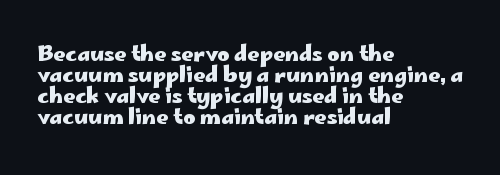
Q: Is the text bold? A: Yes.
Q: Is the text italic (slanted)? A: No, it is upright.
Q: Is the text underlined? A: No.
Q: How is the paragraph aligned? A: Left-aligned.
Q: Is the spacing between letters normal or unusually wide? A: Normal.
Q: Is the spacing between lines tight, normal or loose? A: Tight.
